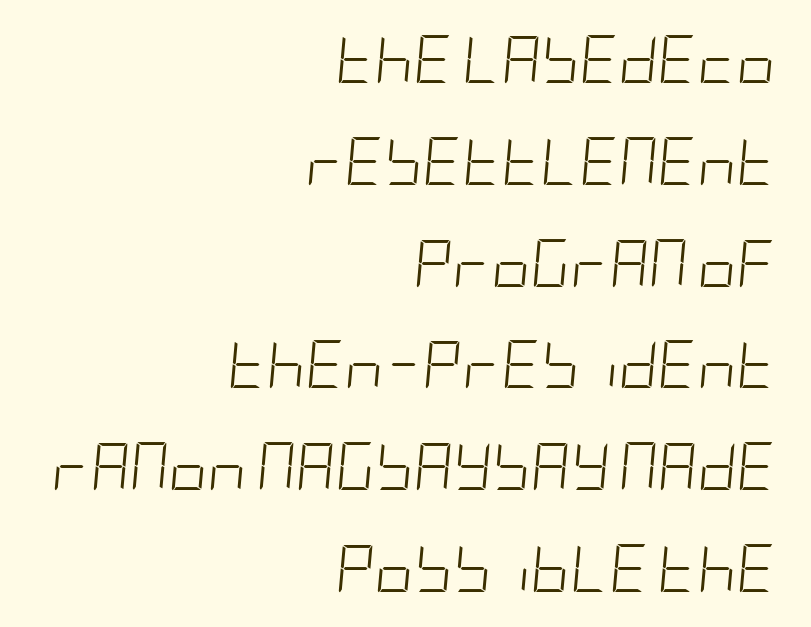
The image shows 48 px light, condensed type, italic (leaning right); set right-aligned, loose line spacing (2.12x), normal letter spacing, not underlined; low stroke contrast and a large x-height.
